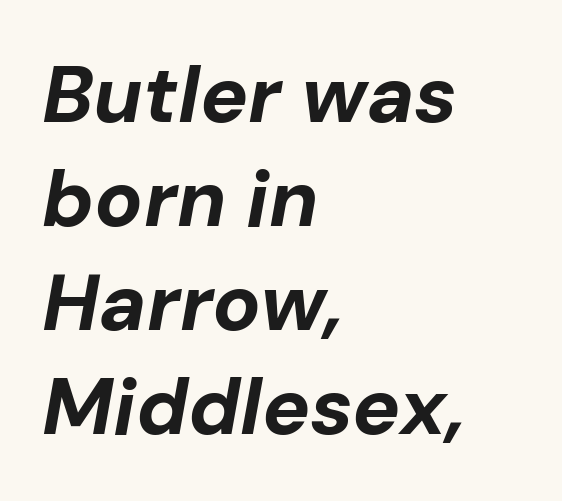
{"italic": "yes", "lean": "right", "slant_degrees": 10, "bold": "yes", "weight": "bold", "width": "normal", "stroke_contrast": "low", "x_height": "medium", "monospaced": "no", "underline": "no", "align": "left", "line_spacing": "normal", "line_spacing_ratio": 1.3, "letter_spacing": "normal", "letter_spacing_em": 0.0, "glyph_px": 80}
